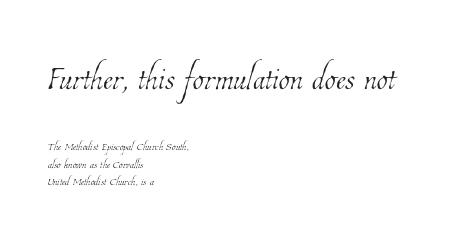
Q: Is the text bold? A: No.
Q: Is the text underlined? A: No.
Q: How is the paragraph aligned? A: Left-aligned.
Q: Is the spacing between letters normal or unusually wide? A: Normal.
Q: Which block of text is set in a larger size, the first (top) or the second (bottom)? A: The first (top) one.
Q: Width (condensed, normal, or wide)? A: Condensed.
Q: Stroke contrast? A: Low.
Q: x-height? A: Medium.
Q: Monospaced? A: No.
